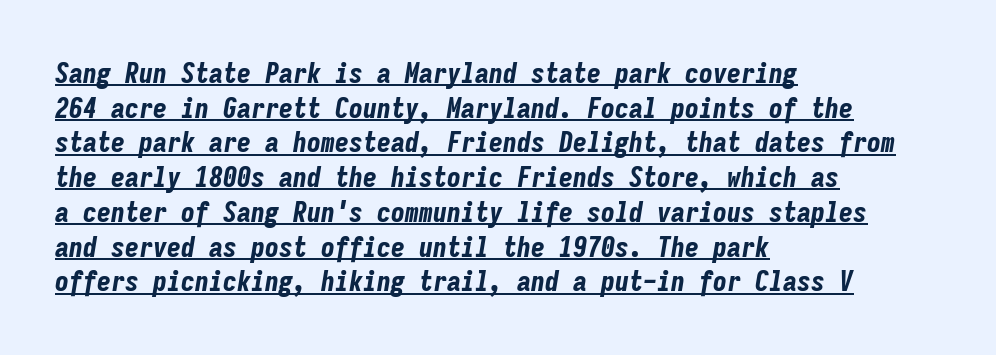
Q: Is the text bold? A: Yes.
Q: Is the text italic (slanted)? A: Yes, it leans right by about 9 degrees.
Q: Is the text underlined? A: Yes.
Q: How is the paragraph aligned? A: Left-aligned.
Q: Is the spacing between letters normal or unusually wide? A: Normal.
Q: Width (condensed, normal, or wide)? A: Condensed.
Q: Stroke contrast? A: Low.
Q: x-height? A: Medium.
Q: Monospaced? A: Yes.
